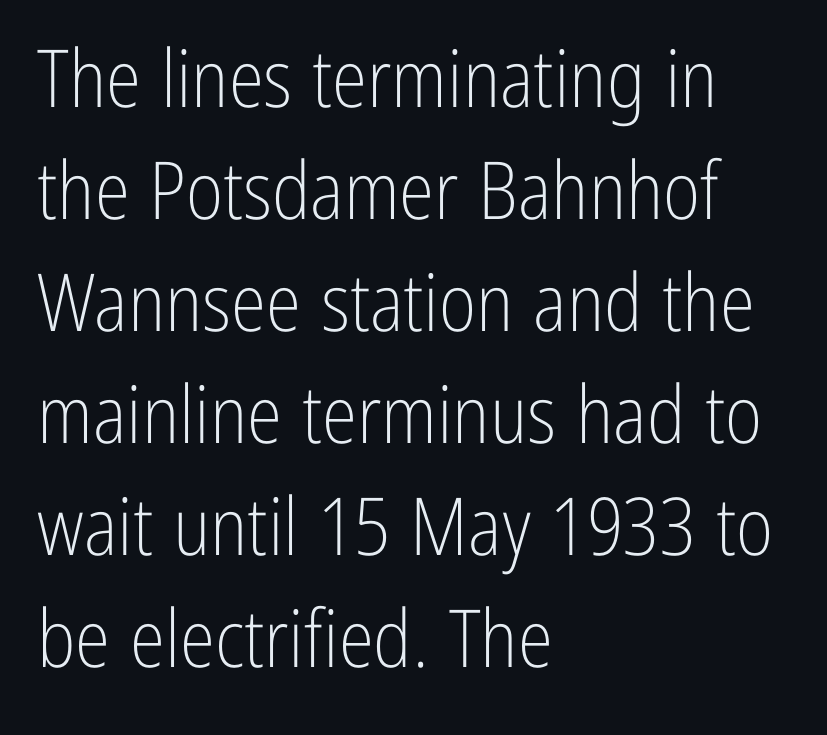
Q: Is the text bold? A: No.
Q: Is the text italic (slanted)? A: No, it is upright.
Q: Is the typeface a serif or a sans-serif typeface? A: Sans-serif.
Q: Is the text underlined? A: No.
Q: How is the paragraph aligned? A: Left-aligned.
Q: Is the spacing between letters normal or unusually wide? A: Normal.
Q: Is the spacing between lines tight, normal or loose? A: Normal.
Q: Width (condensed, normal, or wide)? A: Condensed.
Q: Stroke contrast? A: Low.
Q: x-height? A: Medium.
Q: Monospaced? A: No.
